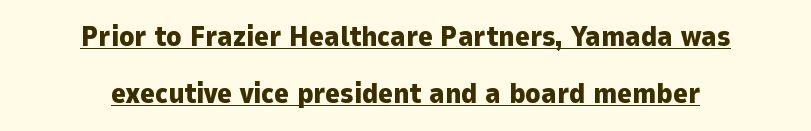
The image shows 28 px heavy sans-serif type, upright; set centered, loose line spacing (2.04x), normal letter spacing, underlined; low stroke contrast and a medium x-height.
